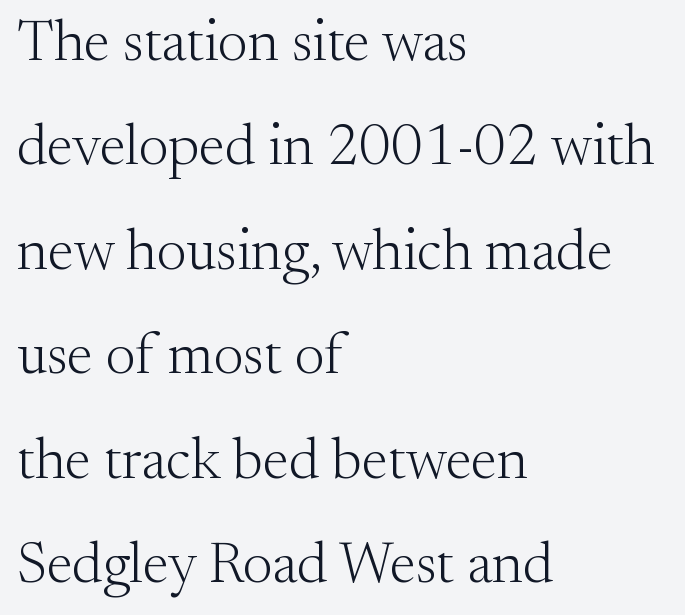
Ascenders rise straight up at ninety degrees. Unbolded letterforms with no extra heft. Beneath every word, the page is bare. Look at the tracking — it's just the regular setting, nothing added. The rendering shows small feet on the letterforms — a serif design. The ragged edge is on the right, which tells us the setting is flush left.
